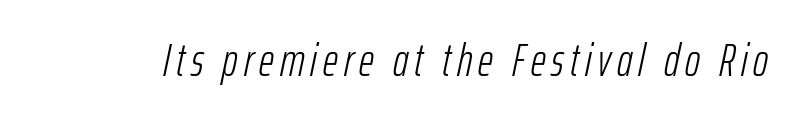
The image shows 46 px light, condensed type, italic (leaning right); set not underlined; low stroke contrast and a medium x-height.
